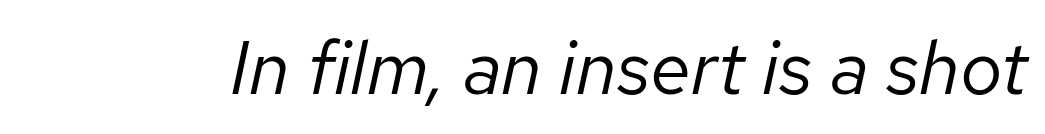
Stems and bowls with no extra thickness — not bold. The rendering applies a slant to the glyphs. Varying glyph widths throughout — classic text-font behaviour. The string is rendered with underlining switched off. A typesetter would call this zero additional tracking.
